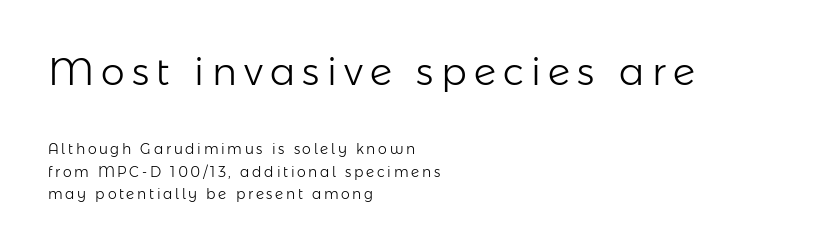
The image shows 38 px light sans-serif type, upright; set left-aligned, normal line spacing (1.62x), not underlined; the first (top) block is 2.71x larger; low stroke contrast and a medium x-height.
